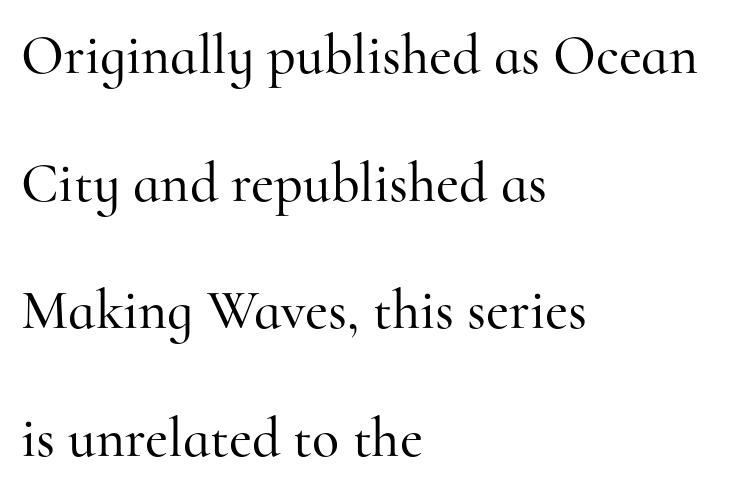
Q: Is the text italic (slanted)? A: No, it is upright.
Q: Is the typeface a serif or a sans-serif typeface? A: Serif.
Q: Is the text underlined? A: No.
Q: How is the paragraph aligned? A: Left-aligned.
Q: Is the spacing between letters normal or unusually wide? A: Normal.
Q: Is the spacing between lines tight, normal or loose? A: Loose.
Q: Width (condensed, normal, or wide)? A: Normal.
Q: Stroke contrast? A: High.
Q: x-height? A: Small.
Q: Monospaced? A: No.
